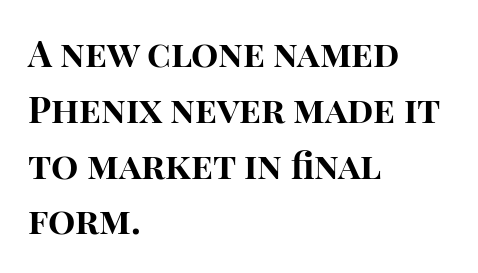
Q: Is the text bold? A: Yes.
Q: Is the text italic (slanted)? A: No, it is upright.
Q: Is the typeface a serif or a sans-serif typeface? A: Sans-serif.
Q: Is the text underlined? A: No.
Q: How is the paragraph aligned? A: Left-aligned.
Q: Is the spacing between letters normal or unusually wide? A: Normal.
Q: Is the spacing between lines tight, normal or loose? A: Normal.
Q: Width (condensed, normal, or wide)? A: Normal.
Q: Stroke contrast? A: High.
Q: x-height? A: Large.
Q: Monospaced? A: No.
